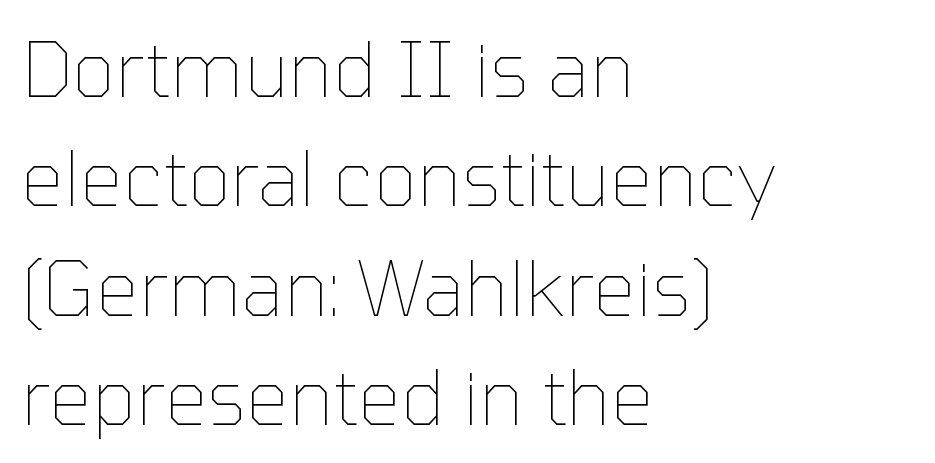
Q: Is the text bold? A: No.
Q: Is the text italic (slanted)? A: No, it is upright.
Q: Is the text underlined? A: No.
Q: How is the paragraph aligned? A: Left-aligned.
Q: Is the spacing between letters normal or unusually wide? A: Normal.
Q: Is the spacing between lines tight, normal or loose? A: Normal.
Q: Width (condensed, normal, or wide)? A: Normal.
Q: Stroke contrast? A: Low.
Q: x-height? A: Medium.
Q: Monospaced? A: No.
